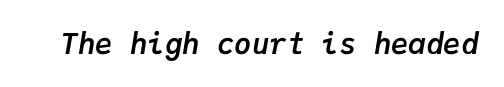
The gap between lines stays unmarked. What stands out about the letter spacing? Nothing — it is the standard amount. The face used here is monospaced, like something from a code editor. Slant detected: the letters are inclined. Its strokes are broad and dark, the hallmark of bold type.
